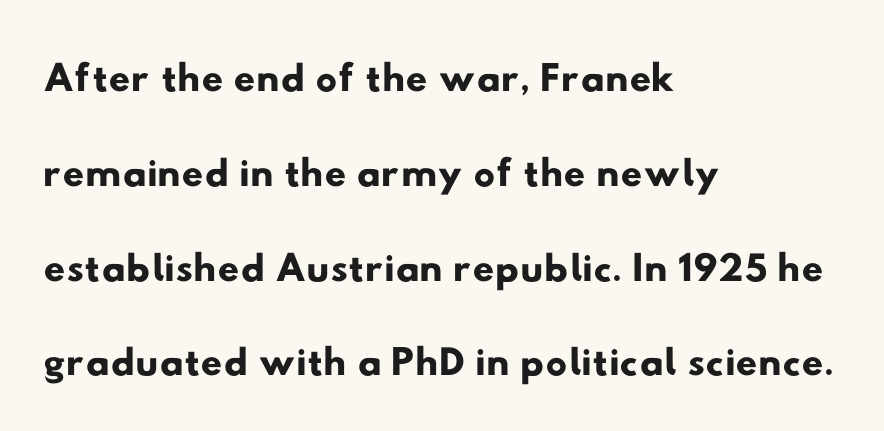
This sample has the flowing, uneven cadence of proportional lettering. Does the type have serifs? No, each stem ends abruptly. No word sits above an underline. Successive baselines arrive at the customary interval.
